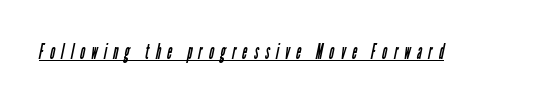
Each word looks stretched out because of the extra space between its letters. Check the space under the baseline: a stroke is drawn there. Summary of weight: not heavy and not bold.
